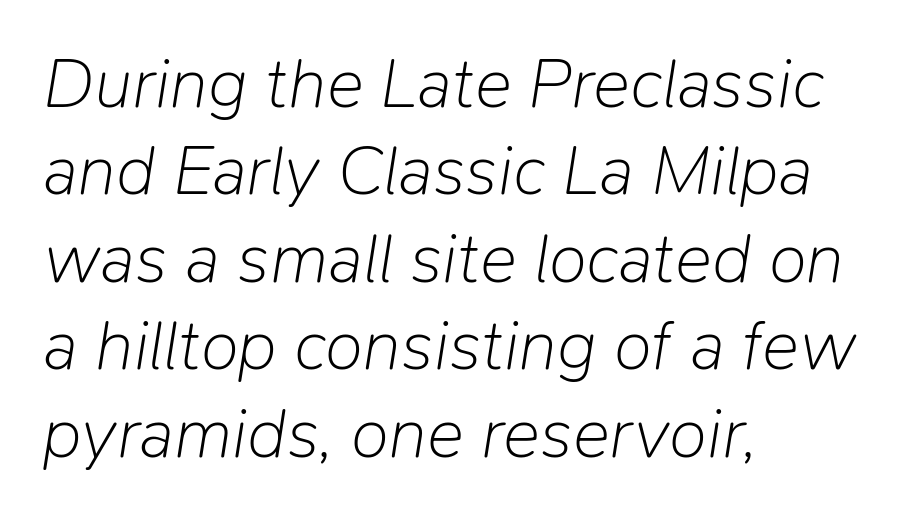
The image shows 70 px light type, italic (leaning right); set left-aligned, normal line spacing (1.25x), normal letter spacing, not underlined; low stroke contrast and a medium x-height.
